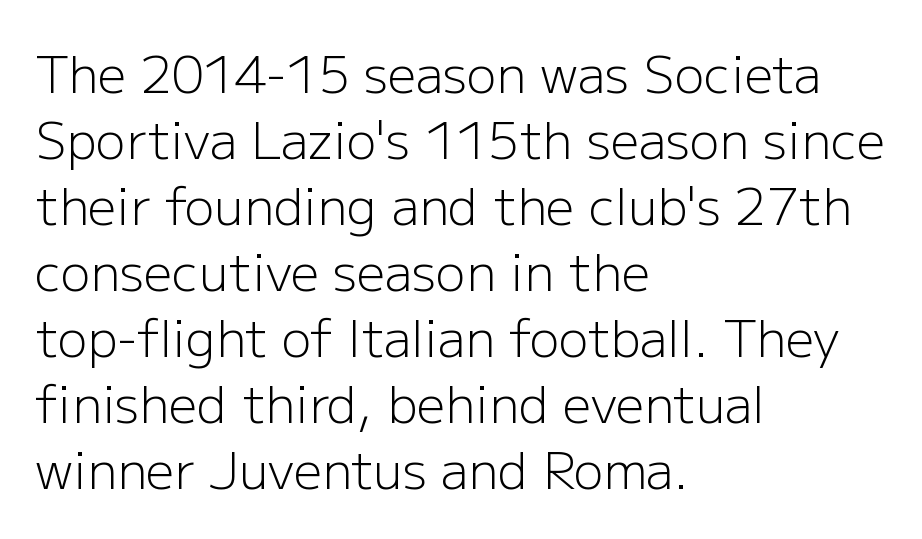
Q: Is the text bold? A: No.
Q: Is the text italic (slanted)? A: No, it is upright.
Q: Is the typeface a serif or a sans-serif typeface? A: Sans-serif.
Q: Is the text underlined? A: No.
Q: How is the paragraph aligned? A: Left-aligned.
Q: Is the spacing between letters normal or unusually wide? A: Normal.
Q: Is the spacing between lines tight, normal or loose? A: Normal.
Q: Width (condensed, normal, or wide)? A: Normal.
Q: Stroke contrast? A: Low.
Q: x-height? A: Medium.
Q: Monospaced? A: No.
